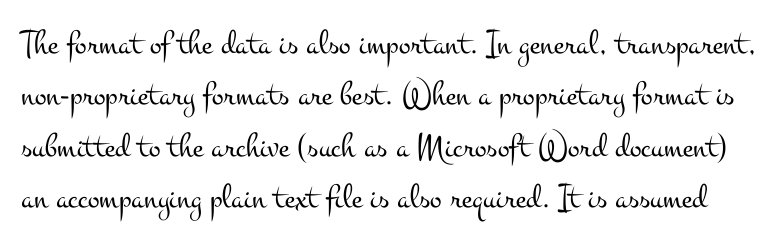
Here the designer chose a conventional face with non-uniform glyph widths. The tracking reads as untouched default to a designer's eye. This reads as an unemphasized weight, regular at the heaviest. Small tapered or slab feet sit at the stroke ends, so this counts as serif.
